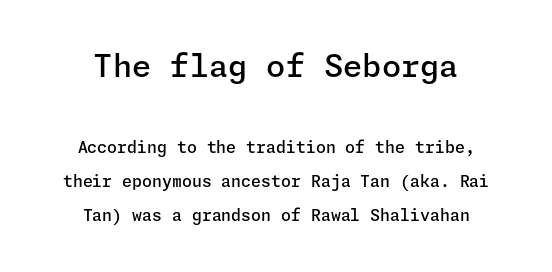
{"serif": "no", "italic": "no", "bold": "semi", "weight": "semibold", "width": "normal", "stroke_contrast": "low", "x_height": "medium", "underline": "no", "align": "center", "line_spacing": "loose", "line_spacing_ratio": 2.11, "letter_spacing": "normal", "letter_spacing_em": 0.0, "larger_block": "first", "size_ratio": 1.94, "glyph_px": 31}
